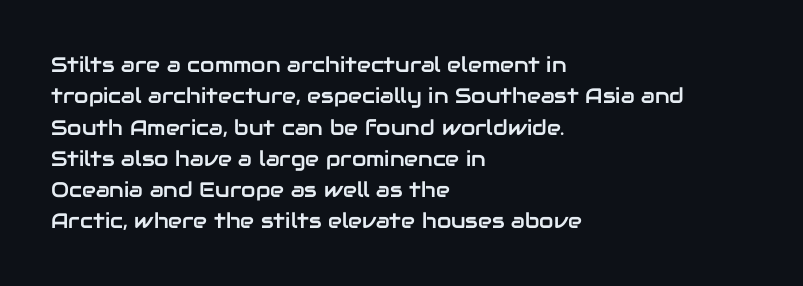
Q: Is the text italic (slanted)? A: No, it is upright.
Q: Is the text underlined? A: No.
Q: How is the paragraph aligned? A: Left-aligned.
Q: Is the spacing between letters normal or unusually wide? A: Normal.
Q: Is the spacing between lines tight, normal or loose? A: Normal.
